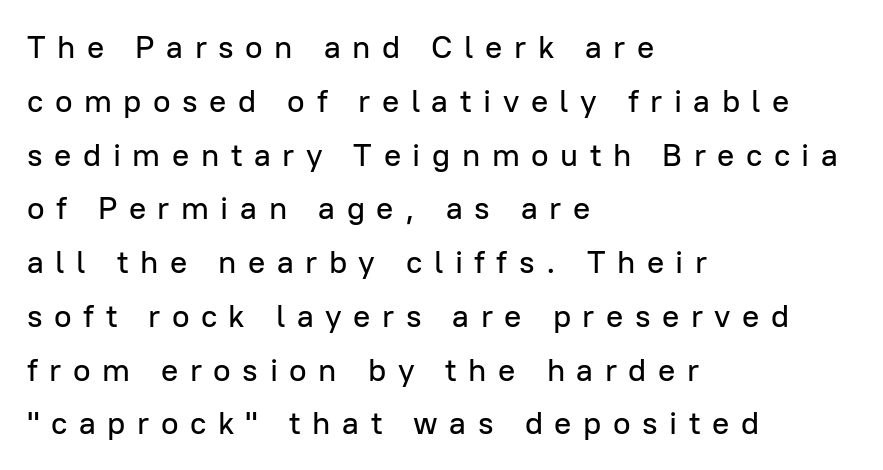
Q: Is the text italic (slanted)? A: No, it is upright.
Q: Is the typeface a serif or a sans-serif typeface? A: Sans-serif.
Q: Is the text underlined? A: No.
Q: How is the paragraph aligned? A: Left-aligned.
Q: Is the spacing between letters normal or unusually wide? A: Unusually wide.
Q: Is the spacing between lines tight, normal or loose? A: Normal.
Q: Width (condensed, normal, or wide)? A: Normal.
Q: Stroke contrast? A: Low.
Q: x-height? A: Medium.
Q: Monospaced? A: No.
